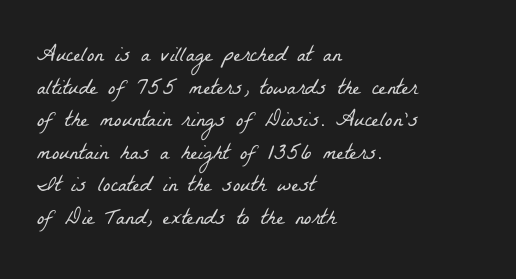
Q: Is the text bold? A: No.
Q: Is the text underlined? A: No.
Q: How is the paragraph aligned? A: Left-aligned.
Q: Is the spacing between letters normal or unusually wide? A: Normal.
Q: Is the spacing between lines tight, normal or loose? A: Normal.
